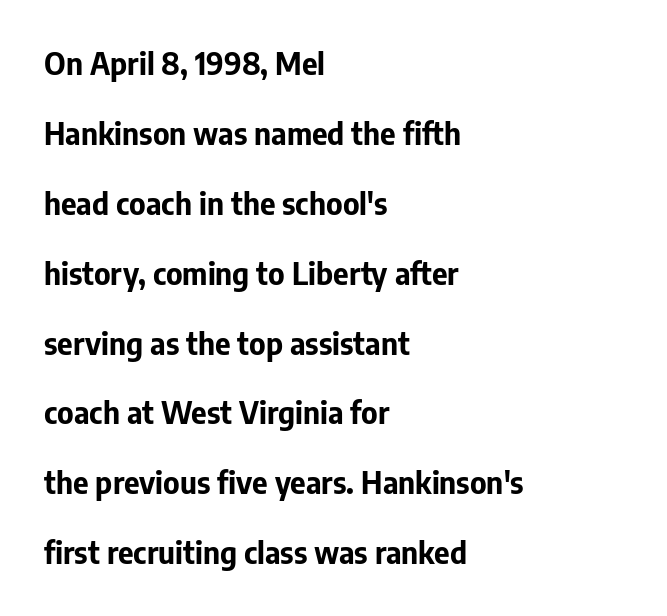
Words float on clear page, feet unadorned. The tracking reads as untouched default to a designer's eye. Classification — sans serif. The glyphs have the mass of a bold cut. Looks like regular typesetting: each glyph gets only the width it needs.
